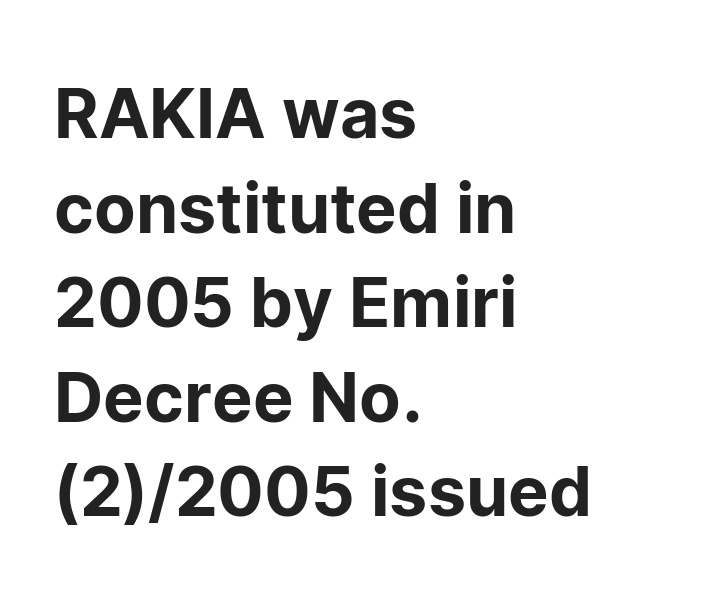
{"serif": "no", "italic": "no", "width": "normal", "stroke_contrast": "low", "x_height": "medium", "monospaced": "no", "underline": "no", "align": "left", "line_spacing": "normal", "line_spacing_ratio": 1.39, "letter_spacing": "normal", "letter_spacing_em": 0.0, "glyph_px": 68}
